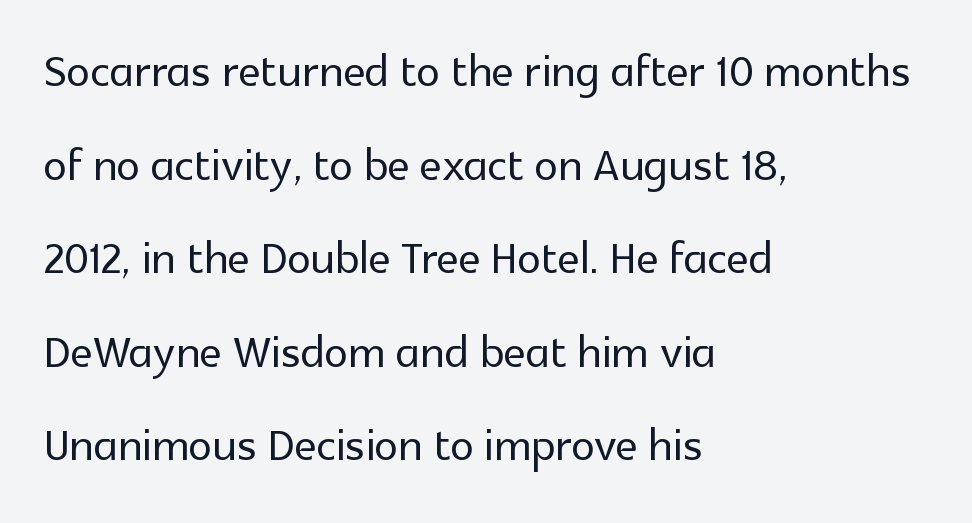
Q: Is the text italic (slanted)? A: No, it is upright.
Q: Is the typeface a serif or a sans-serif typeface? A: Sans-serif.
Q: Is the text underlined? A: No.
Q: How is the paragraph aligned? A: Left-aligned.
Q: Is the spacing between letters normal or unusually wide? A: Normal.
Q: Is the spacing between lines tight, normal or loose? A: Normal.
Q: Width (condensed, normal, or wide)? A: Normal.
Q: x-height? A: Medium.
Q: Monospaced? A: No.
